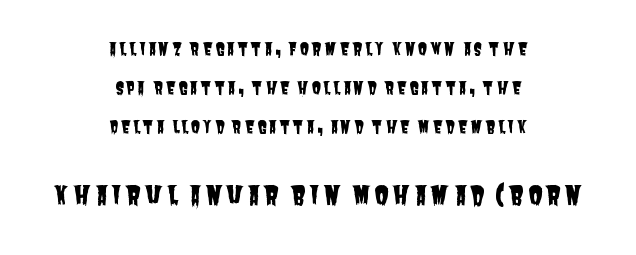
The image shows 26 px text type; set centered, loose line spacing (2.29x), not underlined; the second (bottom) block is 1.53x larger.
